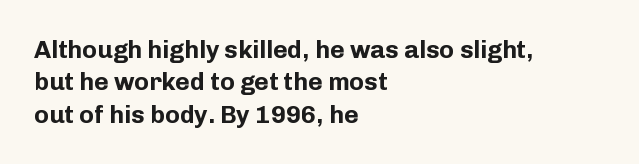
A typesetter would mark this as roman, not italic. The strokes are fattened all the way to bold. Beneath every word, the page is bare. The letters sit at their default tracking, neither squeezed nor spread. Notice how the passage keeps a crisp vertical edge on the left only. The lines sit at an ordinary, default distance from one another.
